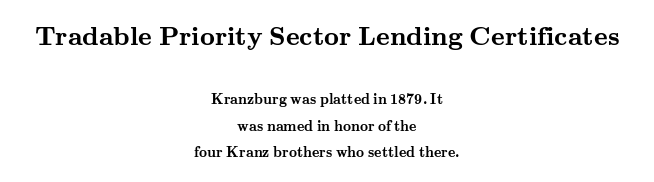
{"italic": "no", "bold": "yes", "underline": "no", "align": "center", "line_spacing": "loose", "line_spacing_ratio": 1.9, "letter_spacing": "normal", "letter_spacing_em": 0.0, "larger_block": "first", "size_ratio": 1.86, "glyph_px": 26}
